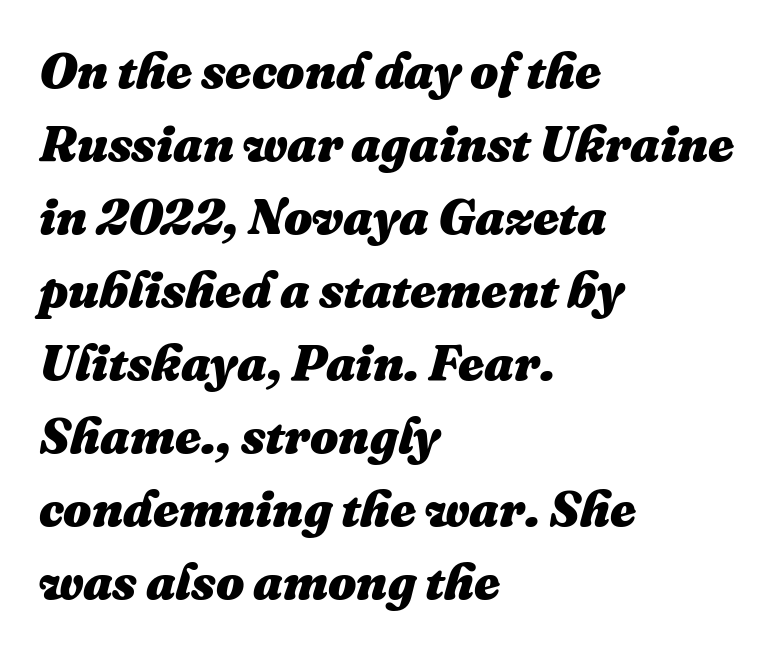
Q: Is the text bold? A: Yes.
Q: Is the text italic (slanted)? A: Yes, it leans right by about 16 degrees.
Q: Is the text underlined? A: No.
Q: How is the paragraph aligned? A: Left-aligned.
Q: Is the spacing between letters normal or unusually wide? A: Normal.
Q: Is the spacing between lines tight, normal or loose? A: Normal.
Q: Width (condensed, normal, or wide)? A: Normal.
Q: Stroke contrast? A: Medium.
Q: x-height? A: Medium.
Q: Monospaced? A: No.
